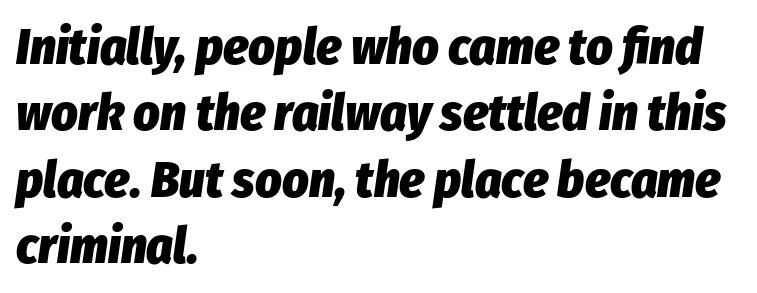
The image shows 51 px heavy, condensed type, italic (leaning right); set left-aligned, normal line spacing (1.3x), normal letter spacing, not underlined; low stroke contrast and a medium x-height.
